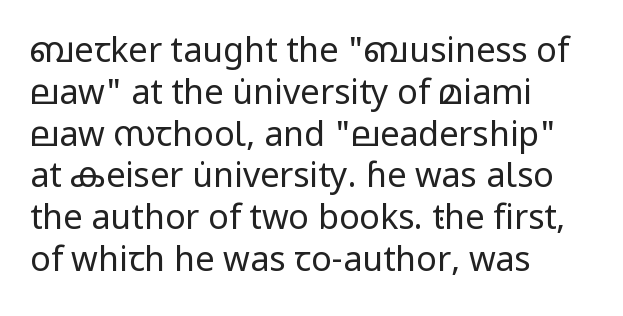
Q: Is the text bold? A: No.
Q: Is the text italic (slanted)? A: No, it is upright.
Q: Is the typeface a serif or a sans-serif typeface? A: Sans-serif.
Q: Is the text underlined? A: No.
Q: How is the paragraph aligned? A: Left-aligned.
Q: Is the spacing between letters normal or unusually wide? A: Normal.
Q: Width (condensed, normal, or wide)? A: Normal.
Q: Stroke contrast? A: Low.
Q: x-height? A: Medium.
Q: Monospaced? A: No.
